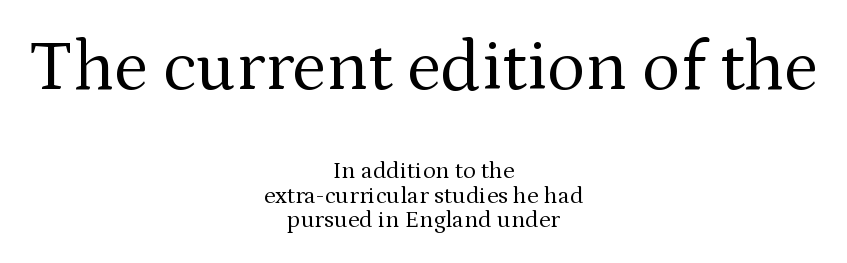
{"serif": "yes", "italic": "no", "bold": "no", "weight": "regular", "width": "normal", "stroke_contrast": "medium", "x_height": "medium", "monospaced": "no", "underline": "no", "align": "center", "line_spacing": "tight", "line_spacing_ratio": 1.02, "letter_spacing": "normal", "letter_spacing_em": 0.0, "larger_block": "first", "size_ratio": 2.96, "glyph_px": 71}
